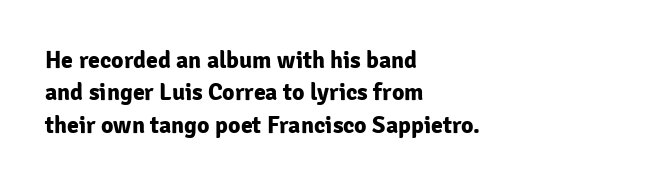
Whoever set this chose a conventional vertical rhythm. Emphasis by weight is at full strength: bold. The setting favours the left margin, as ordinary paragraphs usually do. Glance below the letters and you will spot only blank space. Rendered with straight, roman letterforms.
